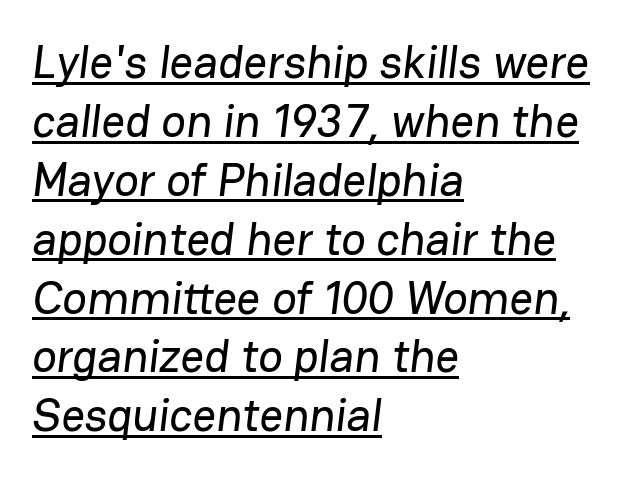
The image shows 46 px sans-serif type; set left-aligned, normal line spacing (1.28x), normal letter spacing, underlined; low stroke contrast and a medium x-height.
